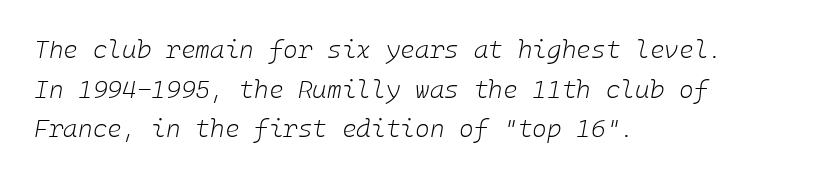
Q: Is the text bold? A: No.
Q: Is the text italic (slanted)? A: Yes, it leans right by about 10 degrees.
Q: Is the text underlined? A: No.
Q: How is the paragraph aligned? A: Left-aligned.
Q: Is the spacing between letters normal or unusually wide? A: Normal.
Q: Is the spacing between lines tight, normal or loose? A: Normal.
